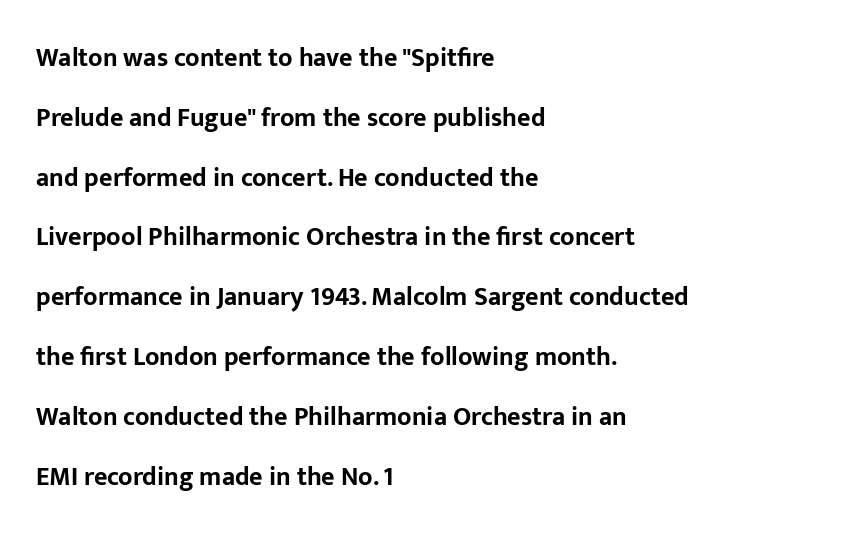
{"italic": "no", "bold": "yes", "underline": "no", "align": "left", "line_spacing": "loose", "line_spacing_ratio": 2.3, "letter_spacing": "normal", "letter_spacing_em": 0.0, "glyph_px": 26}
